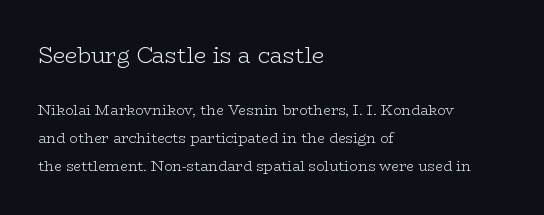
The image shows 22 px text type, upright; set left-aligned, loose line spacing (1.98x), normal letter spacing, not underlined; the first (top) block is 1.57x larger.
